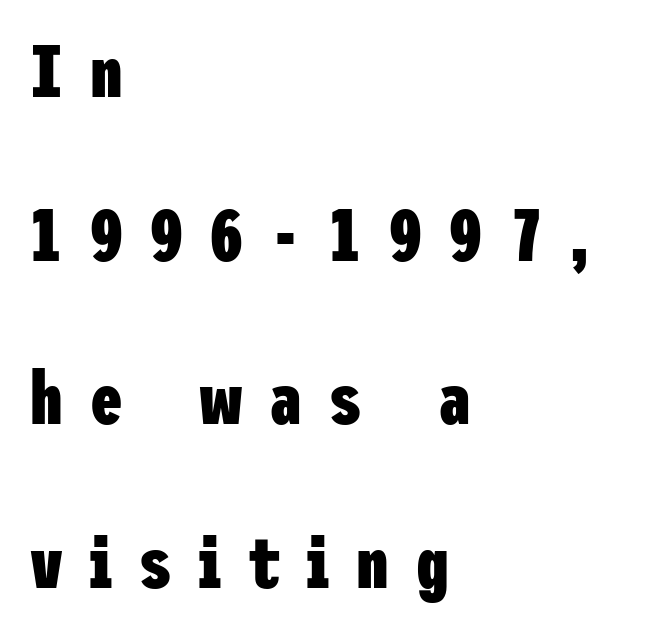
The letters are bold, with thick, heavy strokes. Look at the tracking — it's clearly loosened, letters drifting apart. Leading: increased. This sample uses an upright cut, with every glyph sitting square on the baseline.
